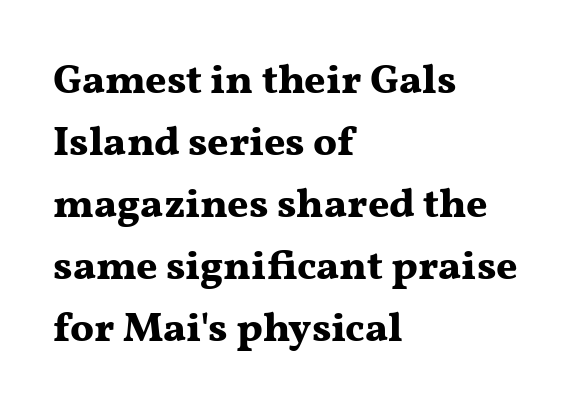
The image shows 41 px bold, wide serif type, upright; set left-aligned, normal line spacing (1.51x), normal letter spacing, not underlined; medium stroke contrast and a medium x-height.
